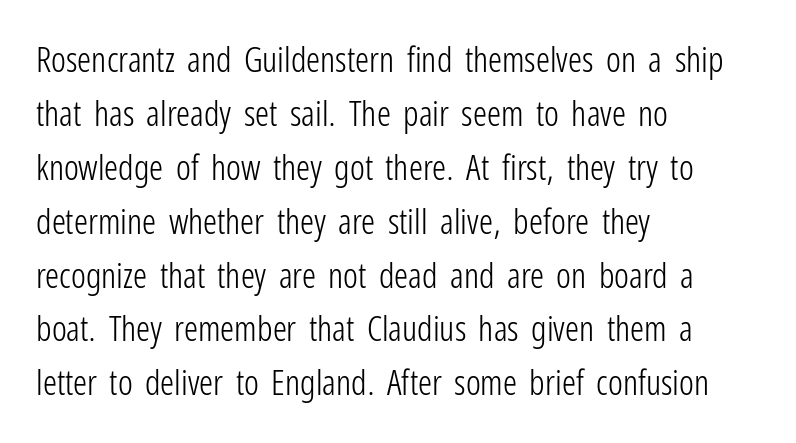
Q: Is the text bold? A: No.
Q: Is the text italic (slanted)? A: No, it is upright.
Q: Is the typeface a serif or a sans-serif typeface? A: Sans-serif.
Q: Is the text underlined? A: No.
Q: How is the paragraph aligned? A: Left-aligned.
Q: Is the spacing between letters normal or unusually wide? A: Normal.
Q: Is the spacing between lines tight, normal or loose? A: Normal.
Q: Width (condensed, normal, or wide)? A: Condensed.
Q: Stroke contrast? A: Low.
Q: x-height? A: Medium.
Q: Monospaced? A: No.
